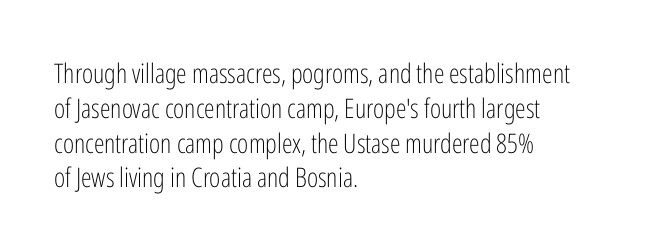
This sample keeps an unexceptional amount of space between lines. Characters remain perfectly vertical along every line. The gap between lines stays unmarked. Is this a heavy cut? Hardly; it is regular or lighter.
